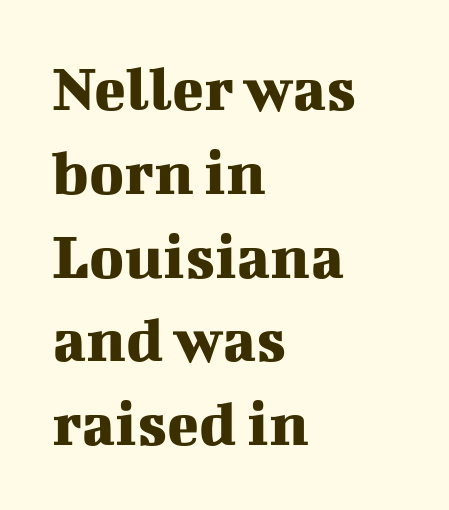
The image shows 66 px serif type, upright; set left-aligned, normal line spacing (1.27x), normal letter spacing, not underlined; medium stroke contrast and a medium x-height.
